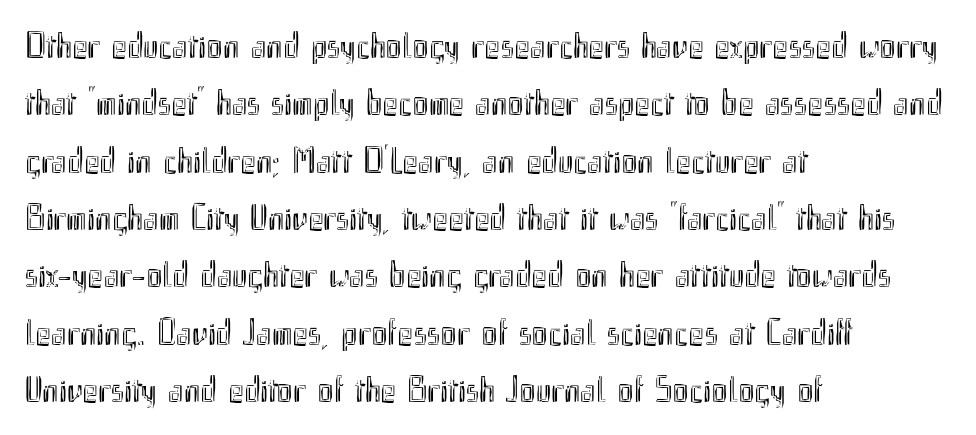
Q: Is the text italic (slanted)? A: No, it is upright.
Q: Is the text underlined? A: No.
Q: How is the paragraph aligned? A: Left-aligned.
Q: Is the spacing between letters normal or unusually wide? A: Normal.
Q: Is the spacing between lines tight, normal or loose? A: Normal.
Q: Width (condensed, normal, or wide)? A: Condensed.
Q: x-height? A: Small.
Q: Monospaced? A: No.
